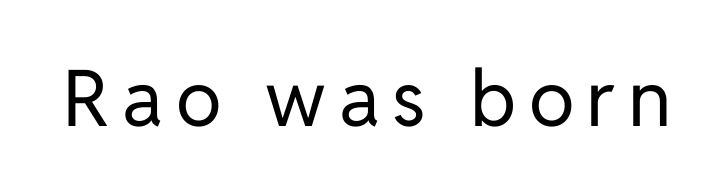
{"serif": "no", "italic": "no", "bold": "no", "weight": "regular", "width": "normal", "stroke_contrast": "low", "x_height": "medium", "monospaced": "no", "underline": "no", "glyph_px": 78}
